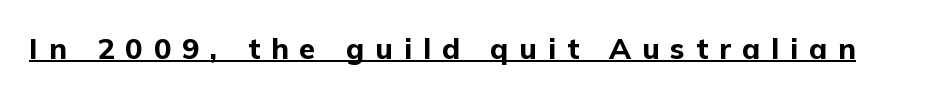
Q: Is the text bold? A: Yes.
Q: Is the text italic (slanted)? A: No, it is upright.
Q: Is the typeface a serif or a sans-serif typeface? A: Sans-serif.
Q: Is the text underlined? A: Yes.
Q: Is the spacing between letters normal or unusually wide? A: Unusually wide.
Q: Width (condensed, normal, or wide)? A: Normal.
Q: Stroke contrast? A: Low.
Q: x-height? A: Medium.
Q: Monospaced? A: No.
